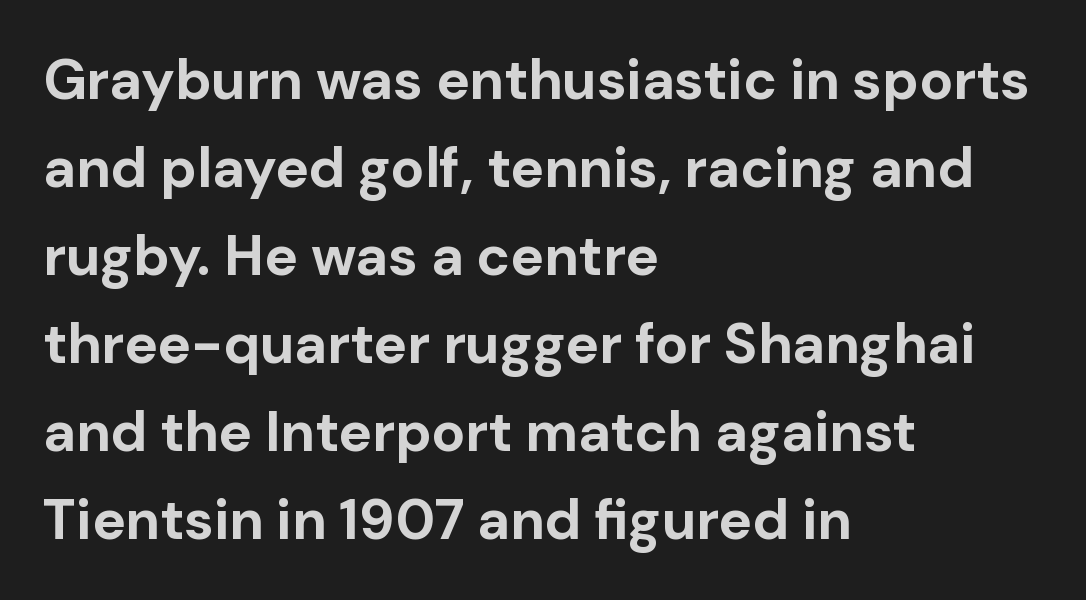
Q: Is the text bold? A: Yes.
Q: Is the text italic (slanted)? A: No, it is upright.
Q: Is the typeface a serif or a sans-serif typeface? A: Sans-serif.
Q: Is the text underlined? A: No.
Q: How is the paragraph aligned? A: Left-aligned.
Q: Is the spacing between letters normal or unusually wide? A: Normal.
Q: Is the spacing between lines tight, normal or loose? A: Normal.
Q: Width (condensed, normal, or wide)? A: Normal.
Q: Stroke contrast? A: Low.
Q: x-height? A: Medium.
Q: Monospaced? A: No.
